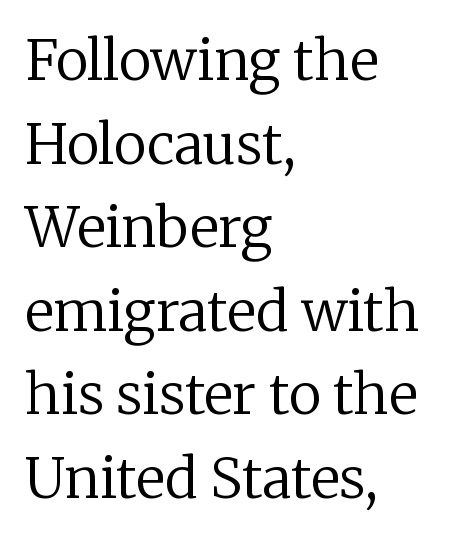
Words appear dense and cohesive because spacing is normal. The zone under the glyphs is completely vacant. Is there any slant? The stems are plumb. Do the characters align in a grid? No, the font is proportional. This sample uses a serif face.
